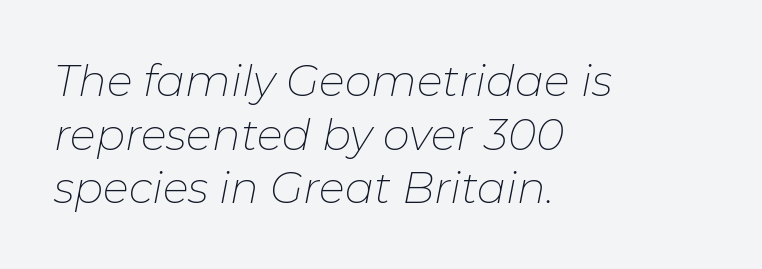
This sample uses plain, unmodified letter spacing. The passage shown is typed in a proportional face where columns would drift. The font is comparable to plain body text, perhaps lighter. Nobody drew a line under any word here. Does the lettering tilt? It does — this is italic. One-word summary of the alignment: left.
